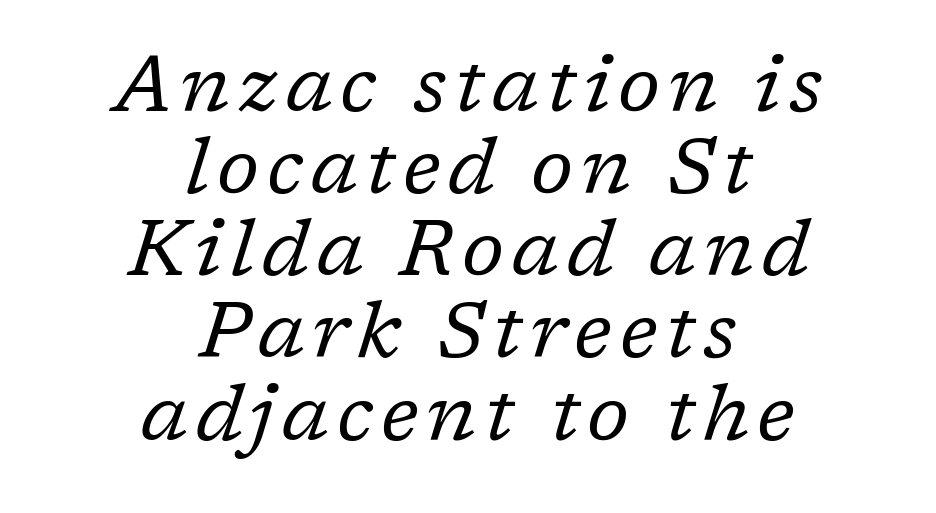
Looks like regular typesetting: each glyph gets only the width it needs. The rendering uses a small line-height, squeezing the rows. Designer's note — italics engaged. A bare baseline throughout the passage. The passage shown is not bold in any degree.
